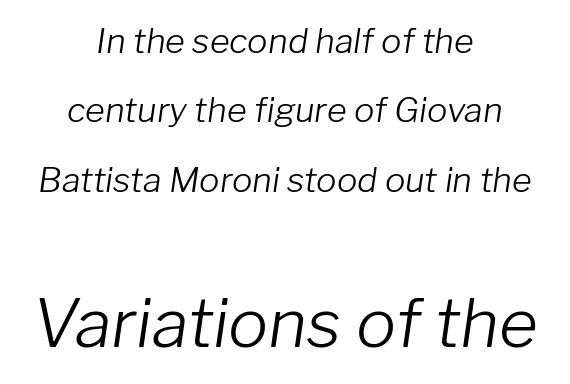
Standard letterfit; no display-style spreading of the glyphs. The rendering uses natural spacing where letterforms have individual widths. Is the block centered? Yes — each line is placed symmetrically about the middle. Quick note: underline off. If you squint, the bottom block still reads clearly — it's the larger of the two. The font's italic variant was chosen for this text.
